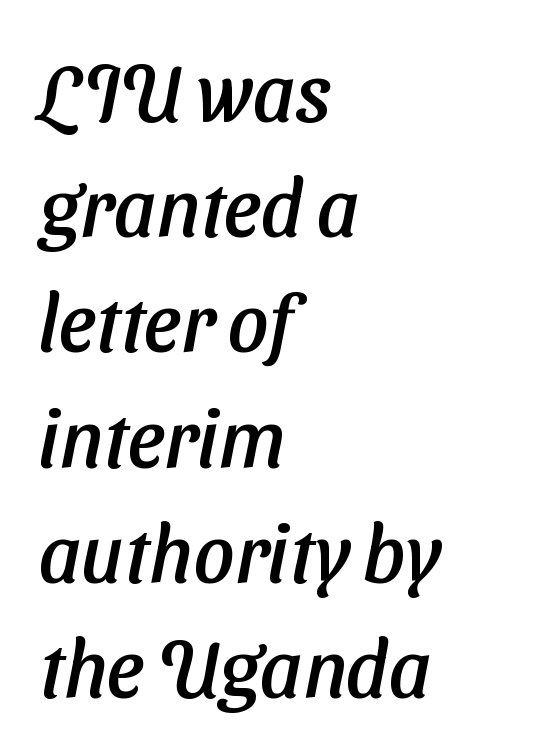
The image shows 80 px sans-serif type; set left-aligned, normal line spacing (1.44x), normal letter spacing, not underlined; low stroke contrast and a medium x-height.
